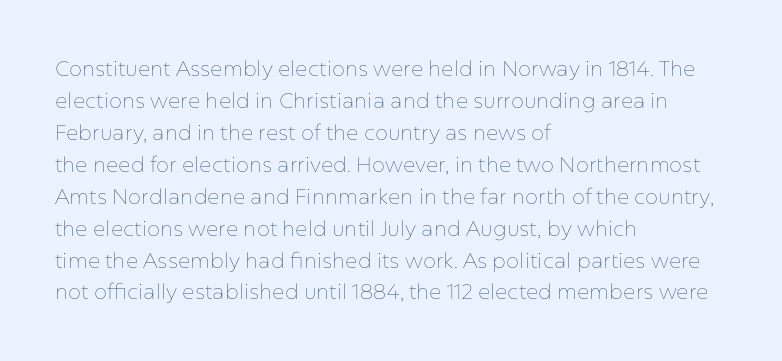
{"italic": "no", "bold": "no", "underline": "no", "align": "left", "line_spacing": "normal", "line_spacing_ratio": 1.52, "letter_spacing": "normal", "letter_spacing_em": 0.0, "glyph_px": 21}
